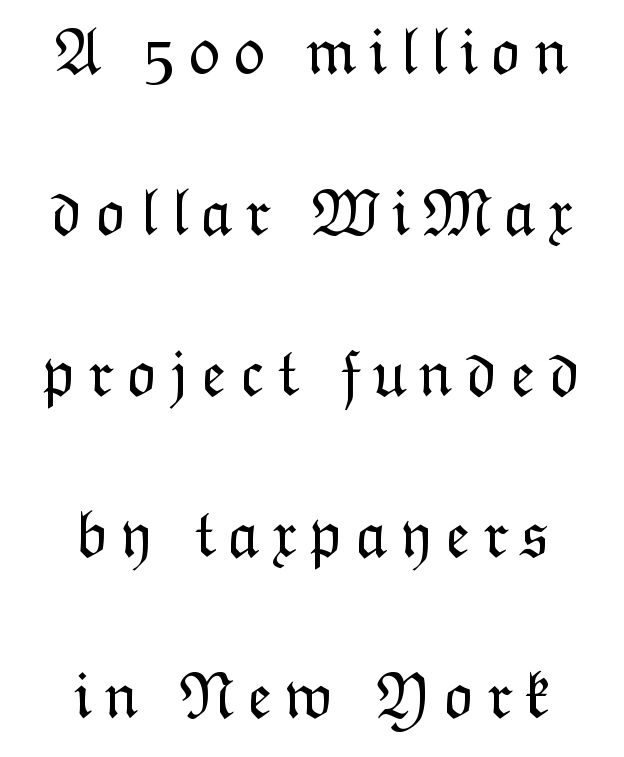
The image shows 66 px light type, upright; set centered, loose line spacing (2.44x), not underlined; low stroke contrast and a medium x-height.
